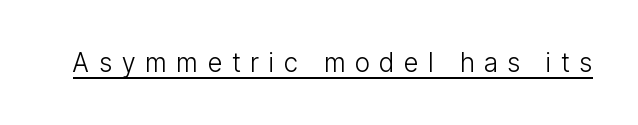
Q: Is the text bold? A: No.
Q: Is the text italic (slanted)? A: No, it is upright.
Q: Is the text underlined? A: Yes.
Q: Is the spacing between letters normal or unusually wide? A: Unusually wide.
